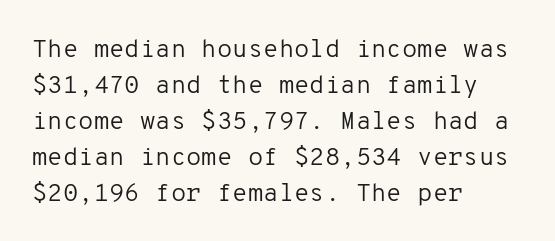
The image shows 25 px text type, upright; set left-aligned, normal line spacing (1.44x), normal letter spacing, not underlined.
